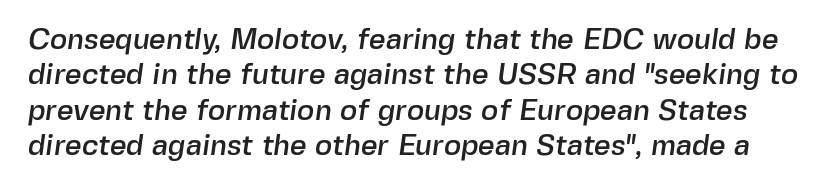
The image shows 29 px sans-serif type; set line spacing 1.22x, normal letter spacing, not underlined; a medium x-height.
